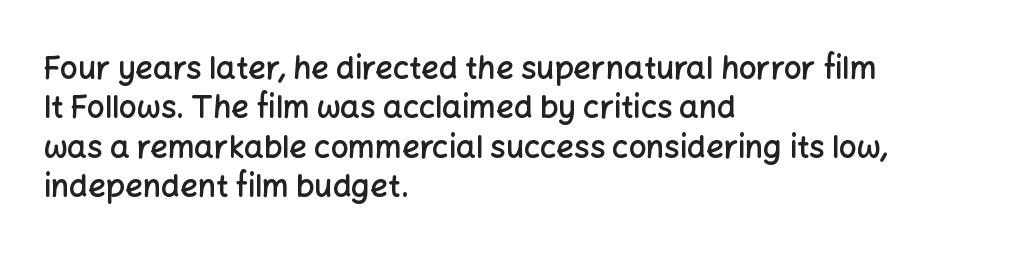
Q: Is the text bold? A: Semi-bold.
Q: Is the text italic (slanted)? A: No, it is upright.
Q: Is the typeface a serif or a sans-serif typeface? A: Sans-serif.
Q: Is the text underlined? A: No.
Q: How is the paragraph aligned? A: Left-aligned.
Q: Is the spacing between letters normal or unusually wide? A: Normal.
Q: Is the spacing between lines tight, normal or loose? A: Normal.
Q: Width (condensed, normal, or wide)? A: Normal.
Q: Stroke contrast? A: Low.
Q: x-height? A: Medium.
Q: Monospaced? A: No.
